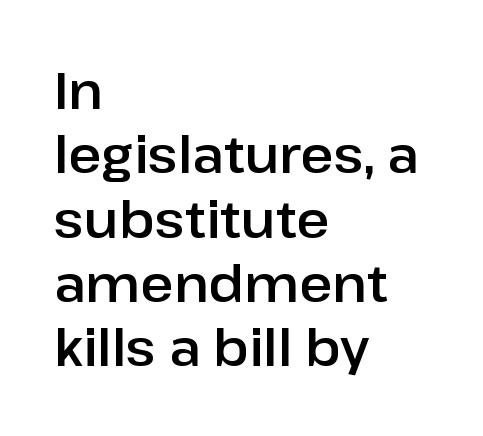
The image shows 51 px sans-serif type, upright; set left-aligned, normal line spacing (1.26x), normal letter spacing, not underlined; low stroke contrast and a medium x-height.
